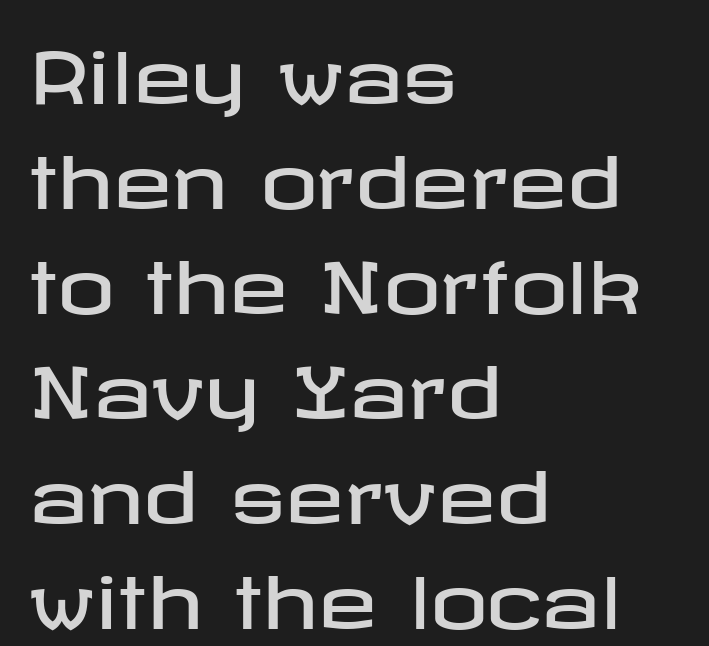
{"serif": "no", "italic": "no", "width": "wide", "stroke_contrast": "low", "x_height": "medium", "underline": "no", "align": "left", "line_spacing": "normal", "line_spacing_ratio": 1.48, "letter_spacing": "normal", "letter_spacing_em": 0.0, "glyph_px": 71}
